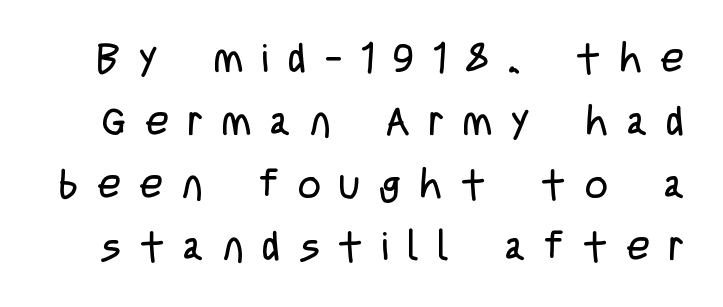
{"serif": "no", "italic": "no", "bold": "no", "weight": "regular", "width": "condensed", "stroke_contrast": "low", "x_height": "large", "monospaced": "no", "underline": "no", "line_spacing": "normal", "line_spacing_ratio": 1.57, "letter_spacing": "wide", "letter_spacing_em": 0.48, "glyph_px": 40}
